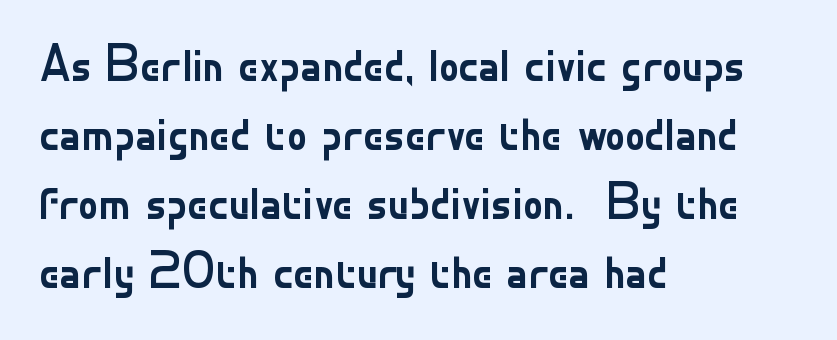
{"serif": "no", "italic": "no", "bold": "no", "weight": "regular", "width": "normal", "stroke_contrast": "low", "x_height": "small", "monospaced": "no", "underline": "no", "align": "left", "line_spacing": "normal", "line_spacing_ratio": 1.35, "letter_spacing": "normal", "letter_spacing_em": 0.0, "glyph_px": 51}
